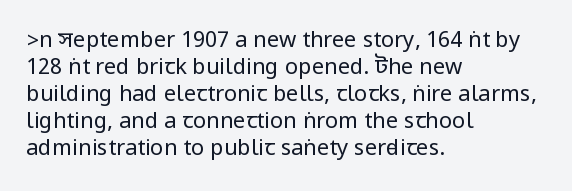
The image shows 22 px text type, upright; set left-aligned, line spacing 1.23x, normal letter spacing, not underlined.
